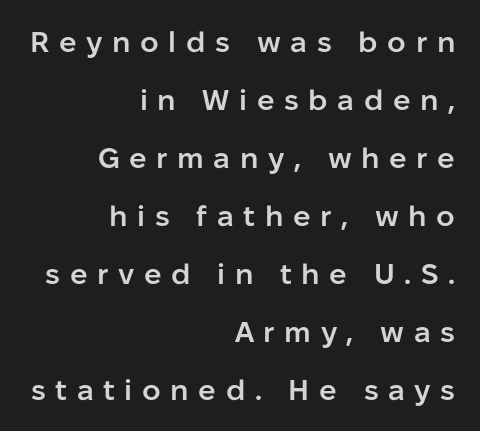
The image shows 29 px semibold sans-serif type, upright; set right-aligned, loose line spacing (2.0x), unusually wide letter spacing (+0.33 em), not underlined; low stroke contrast and a medium x-height.
